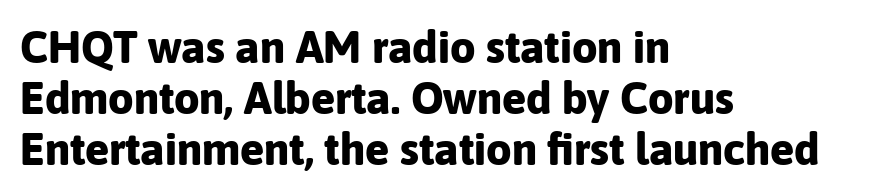
{"serif": "no", "italic": "no", "bold": "yes", "weight": "bold", "width": "normal", "stroke_contrast": "low", "x_height": "medium", "monospaced": "no", "underline": "no", "align": "left", "line_spacing": "tight", "line_spacing_ratio": 1.13, "letter_spacing": "normal", "letter_spacing_em": 0.0, "glyph_px": 45}
